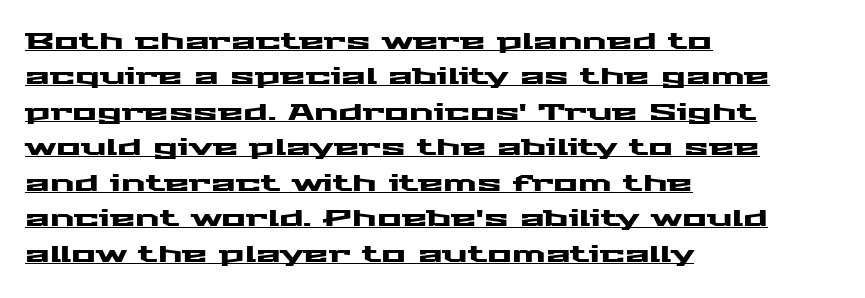
Q: Is the text italic (slanted)? A: No, it is upright.
Q: Is the text underlined? A: Yes.
Q: How is the paragraph aligned? A: Left-aligned.
Q: Is the spacing between letters normal or unusually wide? A: Normal.
Q: Is the spacing between lines tight, normal or loose? A: Normal.
